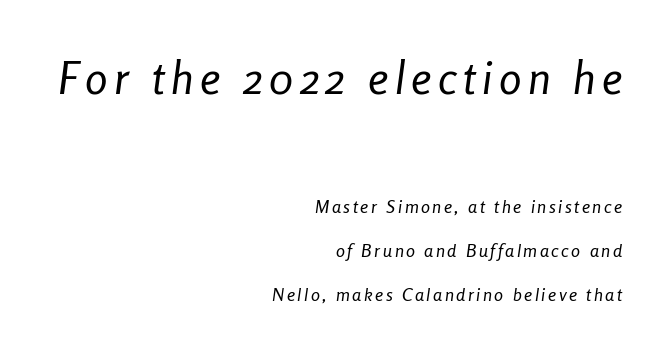
The rendering uses natural spacing where letterforms have individual widths. The paragraph has a hard right edge and a soft left edge. No word sits above an underline. Widely set lines give the paragraph a tall, airy silhouette. Observe the lean: these are italic letterforms. Scale decreases going downward across the two blocks.
